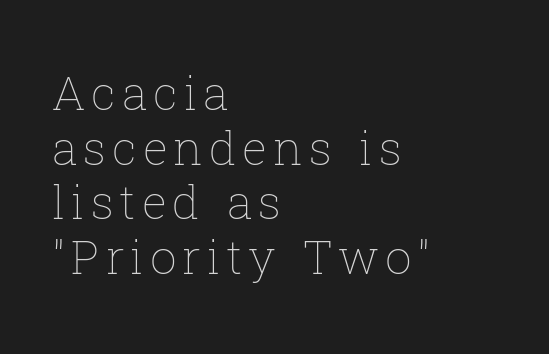
Nobody drew a line under any word here. Which margin do the lines hug? The left one — the right edge is uneven. Summary of weight: not heavy and not bold. It's the straight-up-and-down kind of type.
